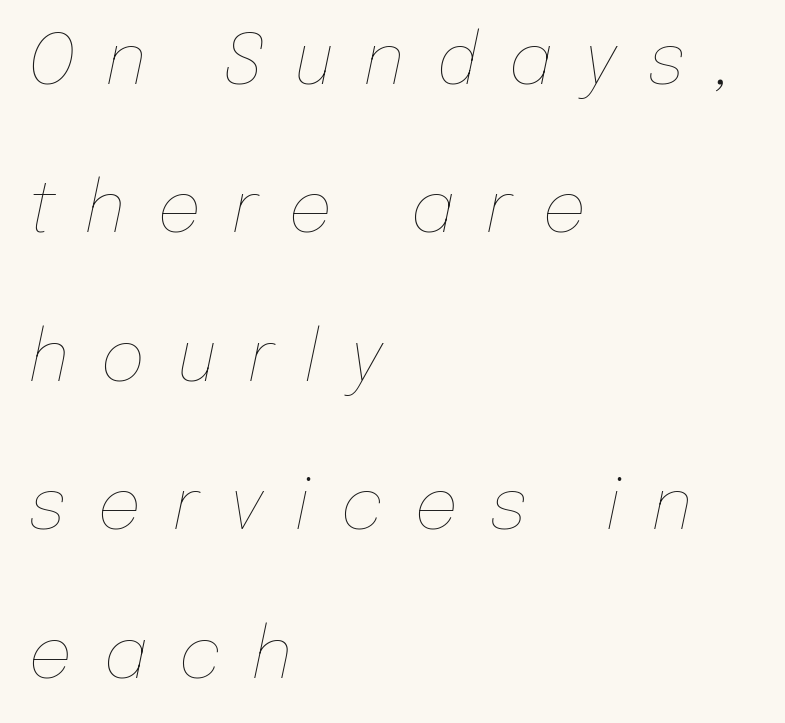
Q: Is the text bold? A: No.
Q: Is the text italic (slanted)? A: Yes, it leans right by about 12 degrees.
Q: Is the text underlined? A: No.
Q: How is the paragraph aligned? A: Left-aligned.
Q: Is the spacing between letters normal or unusually wide? A: Unusually wide.
Q: Is the spacing between lines tight, normal or loose? A: Loose.
Q: Width (condensed, normal, or wide)? A: Normal.
Q: Stroke contrast? A: Low.
Q: x-height? A: Medium.
Q: Monospaced? A: No.
